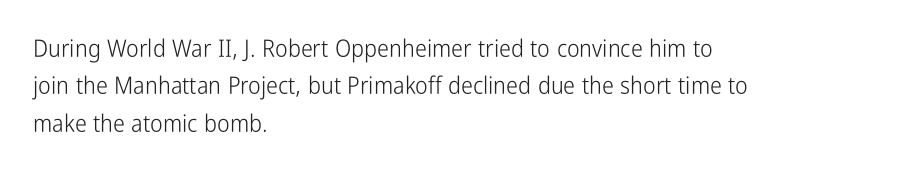
Evenly set lines give the paragraph a standard silhouette. Here the glyphs are tracked normally, forming tight word shapes. Rule under the text: the space is simply empty. Italic? Not at all — the glyphs are vertical. These glyphs show unthickened strokes, regular width or finer.
